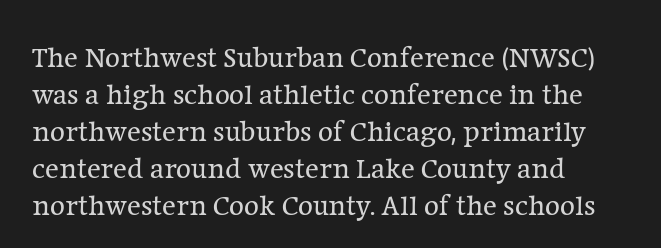
{"serif": "yes", "italic": "no", "bold": "no", "weight": "regular", "width": "normal", "stroke_contrast": "low", "x_height": "medium", "monospaced": "no", "underline": "no", "align": "left", "line_spacing": "normal", "line_spacing_ratio": 1.28, "letter_spacing": "normal", "letter_spacing_em": 0.0, "glyph_px": 29}
